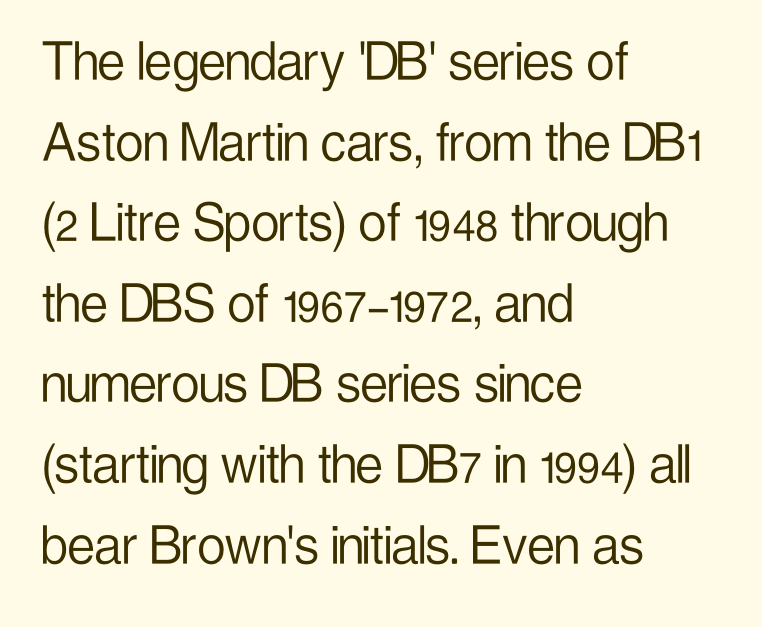
Q: Is the text bold? A: No.
Q: Is the text italic (slanted)? A: No, it is upright.
Q: Is the typeface a serif or a sans-serif typeface? A: Sans-serif.
Q: Is the text underlined? A: No.
Q: How is the paragraph aligned? A: Left-aligned.
Q: Is the spacing between letters normal or unusually wide? A: Normal.
Q: Is the spacing between lines tight, normal or loose? A: Normal.
Q: Width (condensed, normal, or wide)? A: Condensed.
Q: Stroke contrast? A: Low.
Q: x-height? A: Medium.
Q: Monospaced? A: No.
